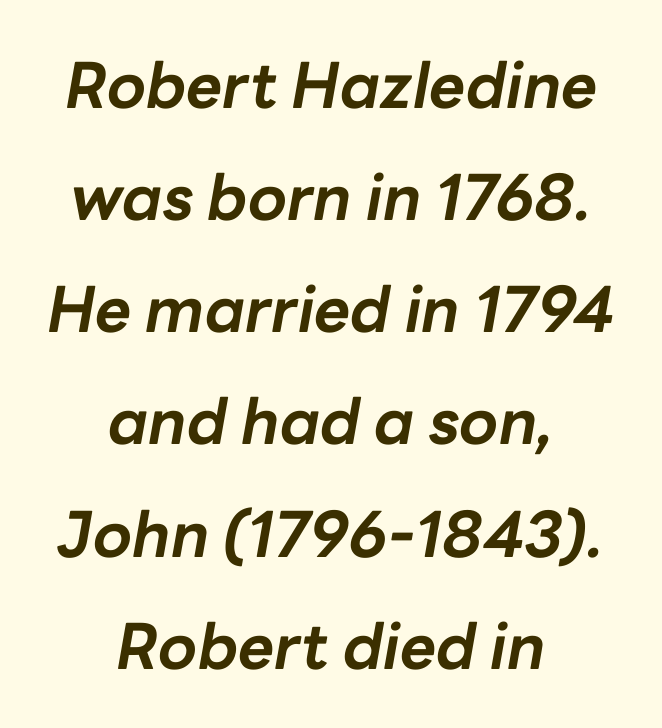
The specimen reads as italic at a glance. Each row of text sits above clean, open space. Does the copy run flush right? No — it is centered line by line. Think of a printed novel: that variable character pitch is what you see here. Strokes here are thick enough to call this a true bold. Look at the tracking — it's just the regular setting, nothing added.
